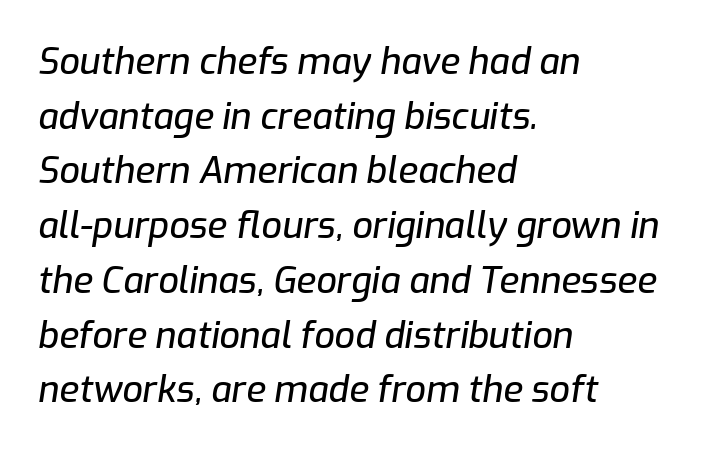
The image shows 36 px text type, italic (leaning right); set left-aligned, normal line spacing (1.52x), normal letter spacing, not underlined; low stroke contrast and a medium x-height.
